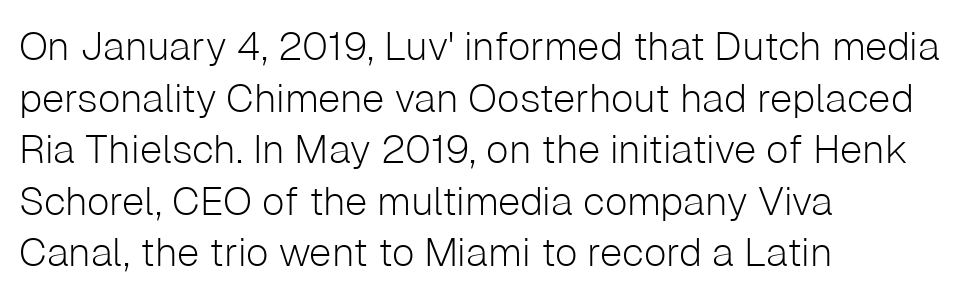
Regarding leading, the lines here are spaced in the standard way. Check the space under the baseline: it is left empty. Alignment: flush left. The text was rendered using a sans face with plain stroke endings.
